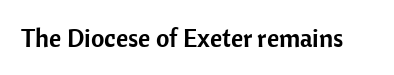
Is there any slant? The stems are plumb. Descenders are the only things crossing below the line. The line texture is even and compact thanks to regular tracking.
